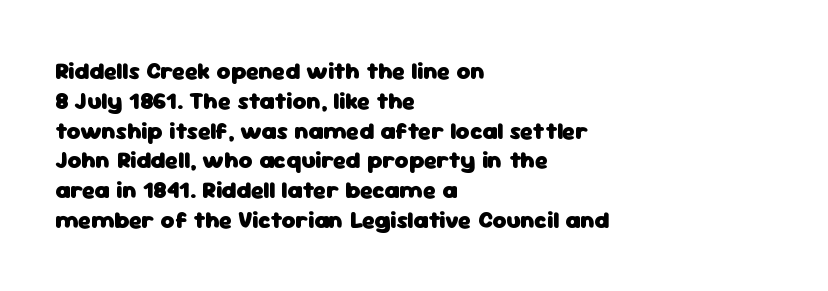
Q: Is the text bold? A: Yes.
Q: Is the text italic (slanted)? A: No, it is upright.
Q: Is the text underlined? A: No.
Q: How is the paragraph aligned? A: Left-aligned.
Q: Is the spacing between letters normal or unusually wide? A: Normal.
